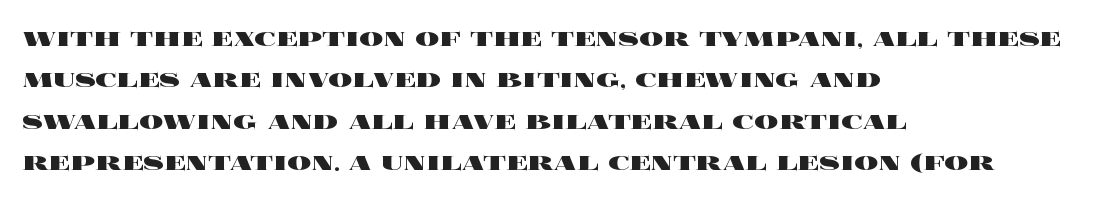
Q: Is the text bold? A: Yes.
Q: Is the text italic (slanted)? A: No, it is upright.
Q: Is the text underlined? A: No.
Q: How is the paragraph aligned? A: Left-aligned.
Q: Is the spacing between letters normal or unusually wide? A: Normal.
Q: Is the spacing between lines tight, normal or loose? A: Normal.
Q: Width (condensed, normal, or wide)? A: Wide.
Q: x-height? A: Large.
Q: Monospaced? A: No.
